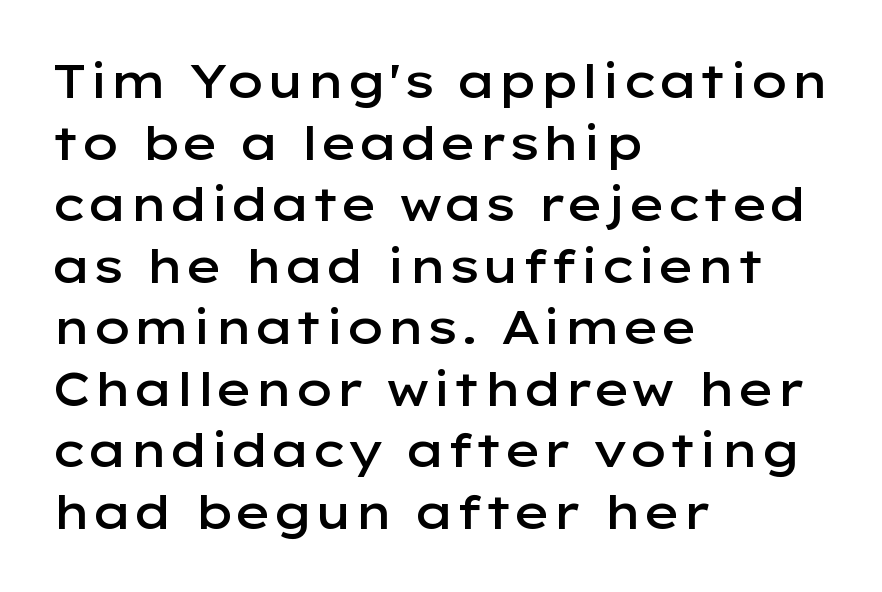
Compared with a centered layout, this one pins lines to the left instead. The axis of the letterforms is exactly vertical. Set as a demibold, roughly 600 on the weight scale. Beneath every word, the page is bare. This rendering leaves character spacing at its baseline value. Vertically, the passage feels balanced, rows spaced as you'd expect.
